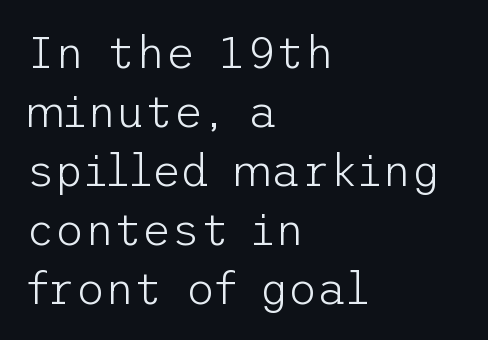
{"serif": "no", "italic": "no", "bold": "no", "weight": "light", "width": "normal", "stroke_contrast": "low", "x_height": "medium", "underline": "no", "align": "left", "line_spacing": "normal", "line_spacing_ratio": 1.31, "letter_spacing": "normal", "letter_spacing_em": 0.0, "glyph_px": 45}
